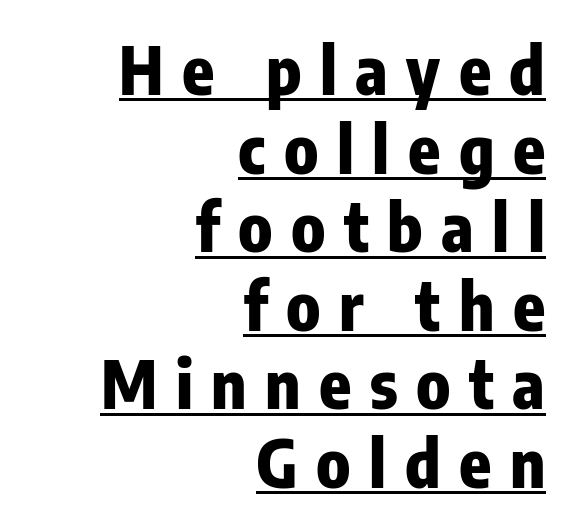
{"serif": "no", "italic": "no", "bold": "yes", "weight": "heavy", "width": "condensed", "stroke_contrast": "low", "x_height": "medium", "monospaced": "no", "underline": "yes", "align": "right", "line_spacing_ratio": 1.19, "letter_spacing": "wide", "letter_spacing_em": 0.28, "glyph_px": 66}
